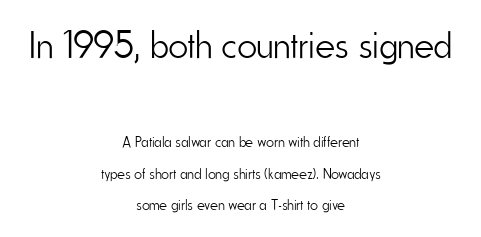
Q: Is the text bold? A: No.
Q: Is the text italic (slanted)? A: No, it is upright.
Q: Is the typeface a serif or a sans-serif typeface? A: Sans-serif.
Q: Is the text underlined? A: No.
Q: How is the paragraph aligned? A: Centered.
Q: Is the spacing between letters normal or unusually wide? A: Normal.
Q: Is the spacing between lines tight, normal or loose? A: Loose.
Q: Which block of text is set in a larger size, the first (top) or the second (bottom)? A: The first (top) one.
Q: Width (condensed, normal, or wide)? A: Condensed.
Q: Stroke contrast? A: Low.
Q: x-height? A: Small.
Q: Monospaced? A: No.
